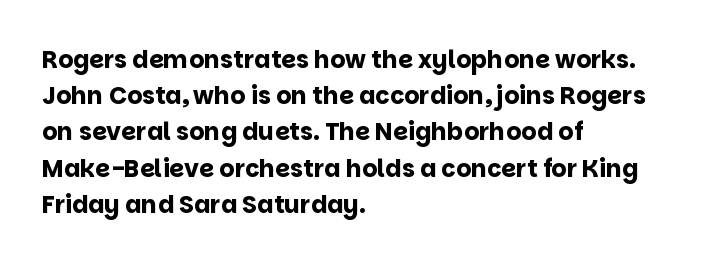
Q: Is the text bold? A: Yes.
Q: Is the text italic (slanted)? A: No, it is upright.
Q: Is the text underlined? A: No.
Q: How is the paragraph aligned? A: Left-aligned.
Q: Is the spacing between letters normal or unusually wide? A: Normal.
Q: Is the spacing between lines tight, normal or loose? A: Normal.
